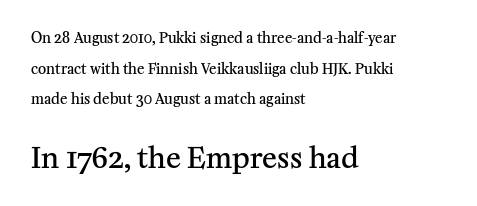
{"serif": "yes", "italic": "no", "bold": "semi", "weight": "semibold", "width": "normal", "stroke_contrast": "medium", "x_height": "medium", "monospaced": "no", "underline": "no", "align": "left", "line_spacing": "loose", "line_spacing_ratio": 2.19, "letter_spacing": "normal", "letter_spacing_em": 0.0, "larger_block": "second", "size_ratio": 2.0, "glyph_px": 28}
